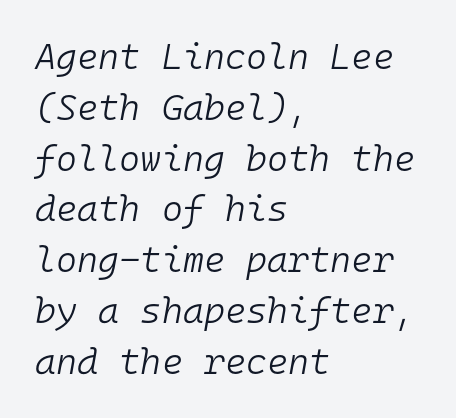
{"italic": "yes", "lean": "right", "slant_degrees": 10, "bold": "no", "weight": "light", "width": "normal", "stroke_contrast": "low", "x_height": "medium", "monospaced": "yes", "underline": "no", "align": "left", "line_spacing": "normal", "line_spacing_ratio": 1.41, "letter_spacing": "normal", "letter_spacing_em": 0.0, "glyph_px": 36}
